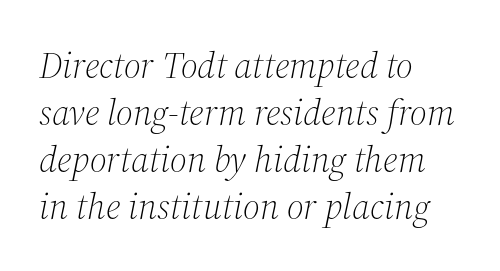
The image shows 37 px light serif type, italic (leaning right); set left-aligned, normal line spacing (1.27x), normal letter spacing, not underlined; medium stroke contrast and a medium x-height.
